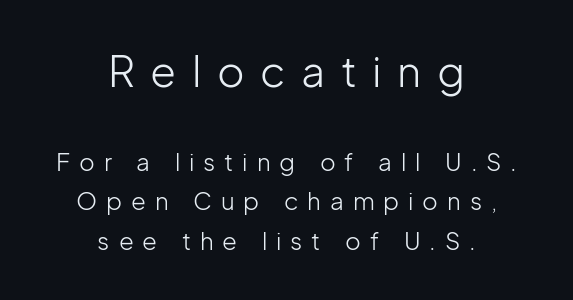
{"serif": "no", "italic": "no", "bold": "no", "weight": "light", "width": "normal", "stroke_contrast": "low", "x_height": "medium", "monospaced": "no", "underline": "no", "align": "center", "line_spacing": "normal", "line_spacing_ratio": 1.65, "letter_spacing": "wide", "letter_spacing_em": 0.37, "larger_block": "first", "size_ratio": 1.75, "glyph_px": 42}
